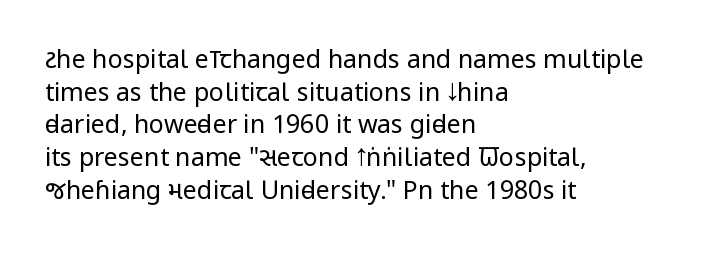
Q: Is the text bold? A: No.
Q: Is the text italic (slanted)? A: No, it is upright.
Q: Is the text underlined? A: No.
Q: How is the paragraph aligned? A: Left-aligned.
Q: Is the spacing between letters normal or unusually wide? A: Normal.
Q: Is the spacing between lines tight, normal or loose? A: Normal.
